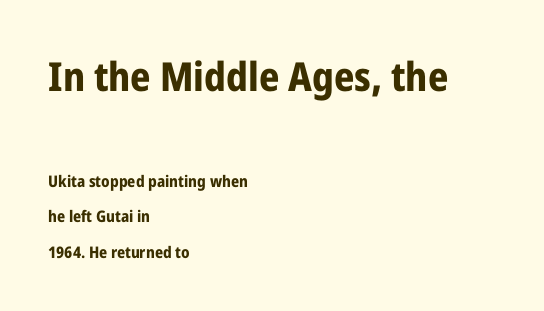
The letterforms sit shoulder to shoulder at normal distance. These lines are set flush left with a ragged right edge. The typeface chosen for these lines omits serifs. The words here are not underlined. Here the first block reads like a headline and the second like body copy.
